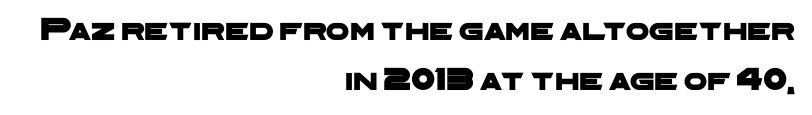
The image shows 33 px wide sans-serif type; set right-aligned, normal line spacing (1.52x), normal letter spacing, not underlined; low stroke contrast and a medium x-height.
